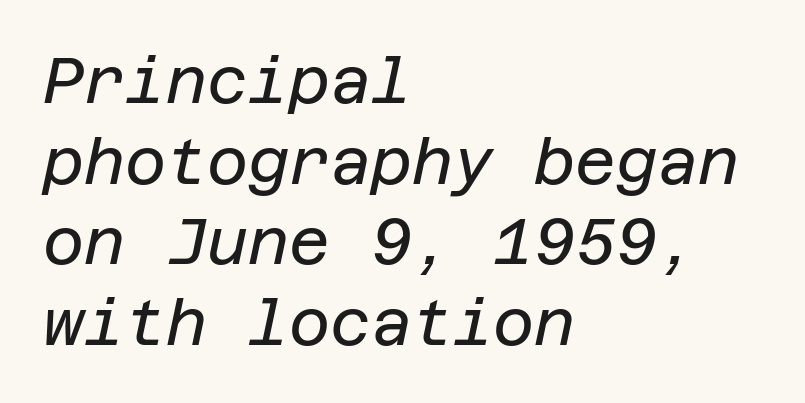
The image shows 63 px regular-weight type, italic (leaning right); set left-aligned, normal line spacing (1.28x), normal letter spacing, not underlined; low stroke contrast and a large x-height.
